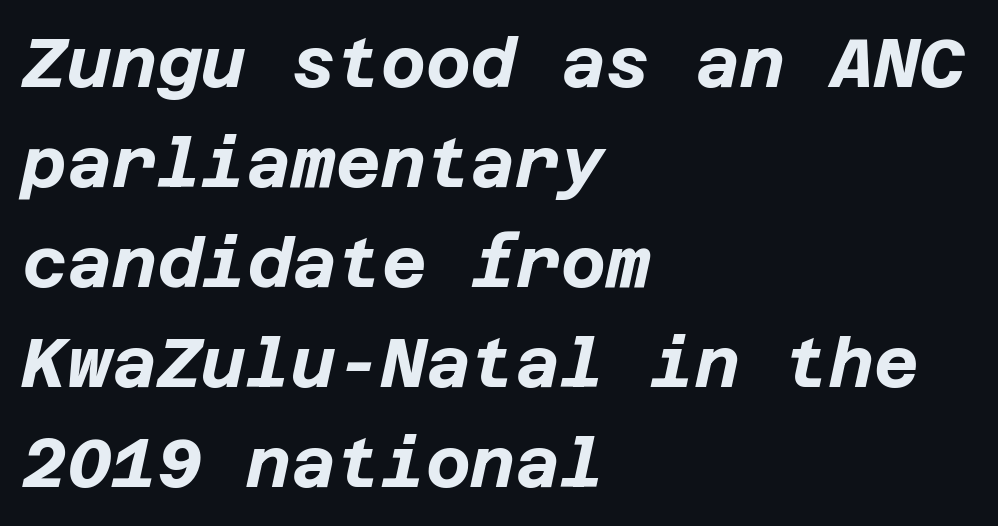
Every letter is thick-stroked: bold, no question. The passage shown has conventional tracking throughout. If you drew a ruler down the left edge, every line would touch it. The rendering applies a slant to the glyphs.
